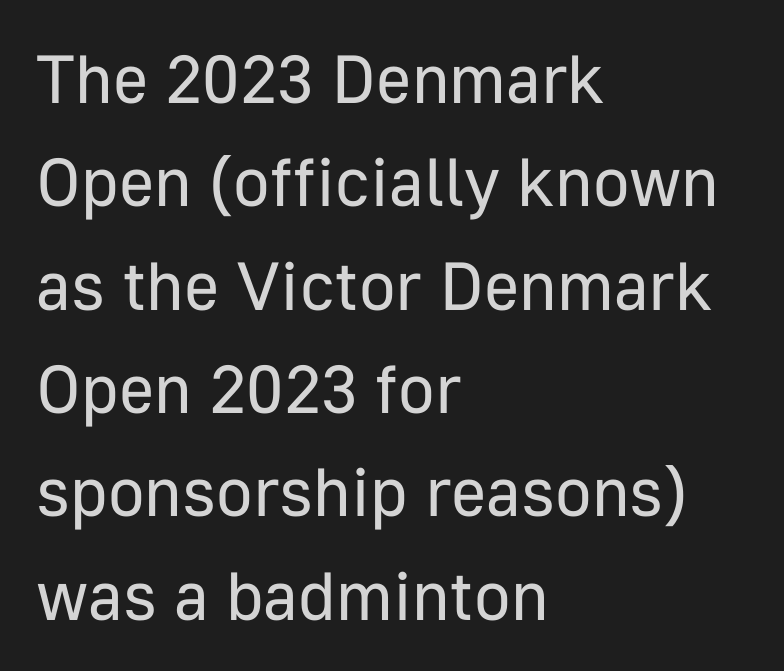
The image shows 68 px regular-weight sans-serif type, upright; set left-aligned, normal line spacing (1.52x), normal letter spacing, not underlined; low stroke contrast and a medium x-height.
